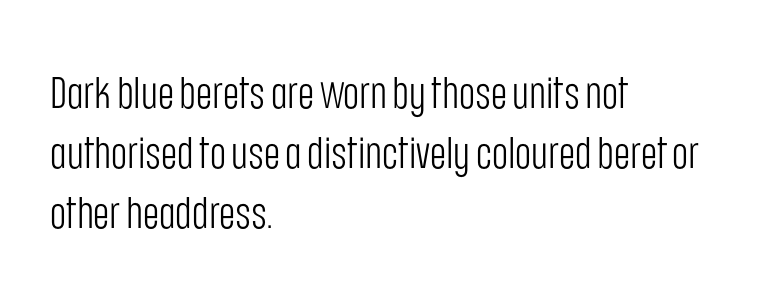
{"serif": "no", "italic": "no", "bold": "no", "weight": "light", "width": "condensed", "stroke_contrast": "low", "x_height": "large", "monospaced": "no", "underline": "no", "align": "left", "line_spacing": "normal", "line_spacing_ratio": 1.36, "letter_spacing": "normal", "letter_spacing_em": 0.0, "glyph_px": 44}
